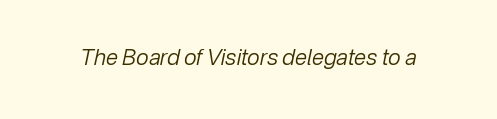
Compared with typical body copy, the letter spacing here is the same. Style check: oblique. Stems here are at most as thick as an everyday book face. Bare-footed words on every line.
